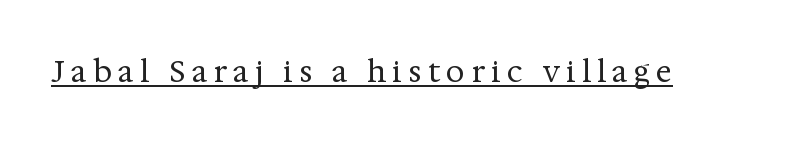
Italic? Not at all — the glyphs are vertical. The face used here is proportionally spaced, like ordinary book or web type. Heft: none added — not bold. These characters rest on top of a visible drawn line. Someone cranked the tracking dial way up on this one.
